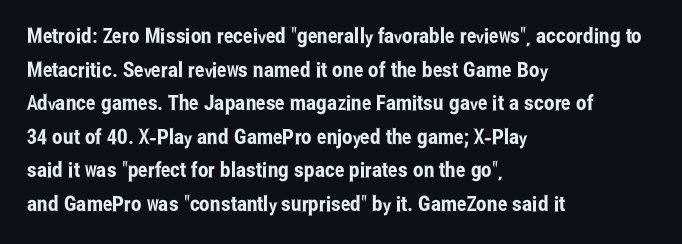
The image shows 21 px text type, upright; set left-aligned, normal line spacing (1.6x), normal letter spacing, not underlined.
